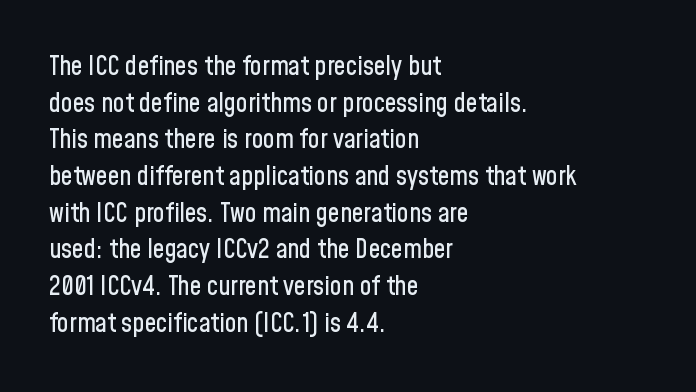
The image shows 26 px text type, upright; set left-aligned, normal line spacing (1.41x), normal letter spacing, not underlined.
